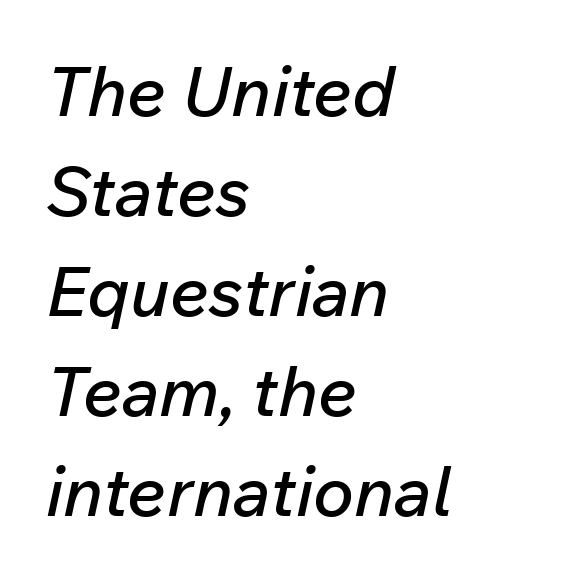
Leftover space on each line is placed entirely after the last word. Descender tails drop into unmarked territory. Normally led — the rows are evenly, conventionally spaced. Looks like regular typesetting: each glyph gets only the width it needs. Slant detected: the letters are inclined.
